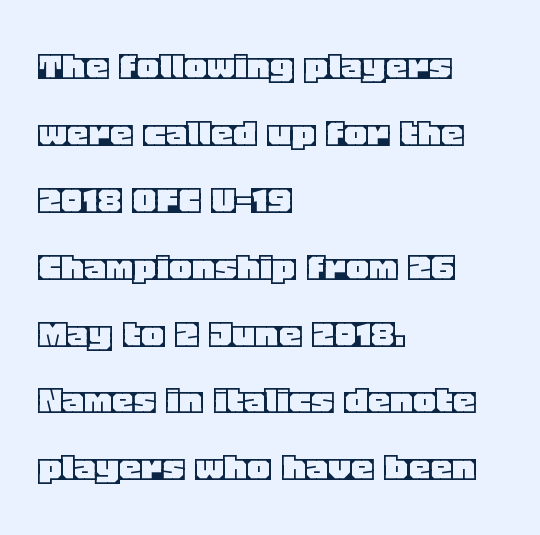
The image shows 44 px text type, upright; set left-aligned, normal line spacing (1.52x), normal letter spacing, not underlined; a large x-height.
